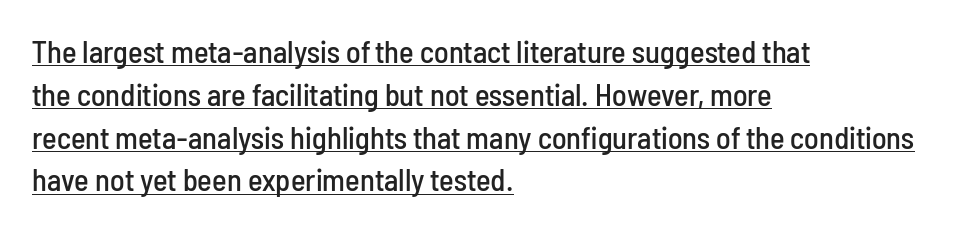
The image shows 31 px condensed sans-serif type, upright; set left-aligned, normal line spacing (1.38x), normal letter spacing, underlined; low stroke contrast and a medium x-height.
